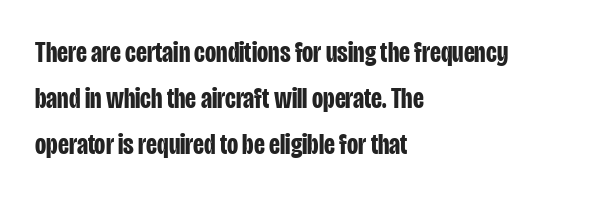
Q: Is the text bold? A: Yes.
Q: Is the text italic (slanted)? A: No, it is upright.
Q: Is the typeface a serif or a sans-serif typeface? A: Sans-serif.
Q: Is the text underlined? A: No.
Q: How is the paragraph aligned? A: Left-aligned.
Q: Is the spacing between letters normal or unusually wide? A: Normal.
Q: Is the spacing between lines tight, normal or loose? A: Normal.
Q: Width (condensed, normal, or wide)? A: Condensed.
Q: Stroke contrast? A: Low.
Q: x-height? A: Large.
Q: Monospaced? A: No.
